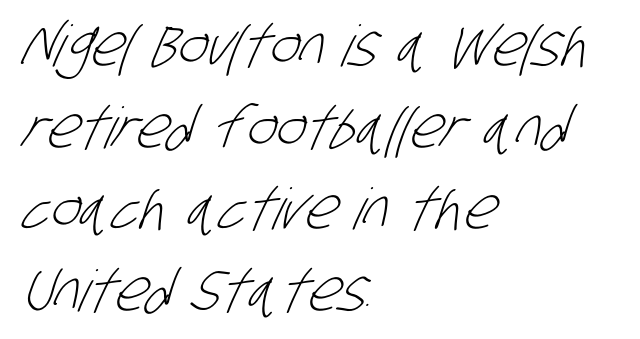
Q: Is the text bold? A: No.
Q: Is the typeface a serif or a sans-serif typeface? A: Sans-serif.
Q: Is the text underlined? A: No.
Q: How is the paragraph aligned? A: Left-aligned.
Q: Is the spacing between letters normal or unusually wide? A: Normal.
Q: Is the spacing between lines tight, normal or loose? A: Normal.
Q: Width (condensed, normal, or wide)? A: Condensed.
Q: Stroke contrast? A: Low.
Q: x-height? A: Large.
Q: Monospaced? A: No.
